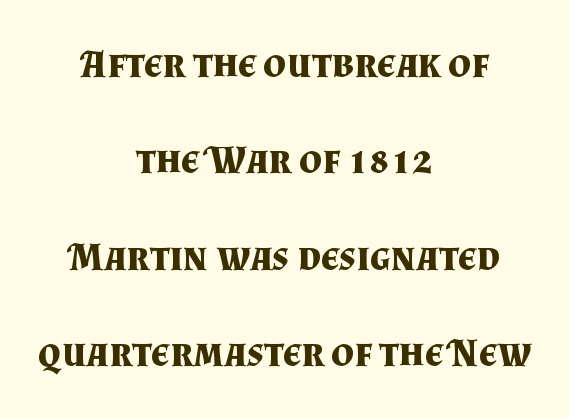
Stroke thickness is high; the sample reads as a true bold. The rendering uses natural spacing where letterforms have individual widths. The letterforms sit shoulder to shoulder at normal distance. A great deal of white space separates one row of letters from the next. The string is rendered with underlining switched off. In CSS terms this would be text-align: center.
